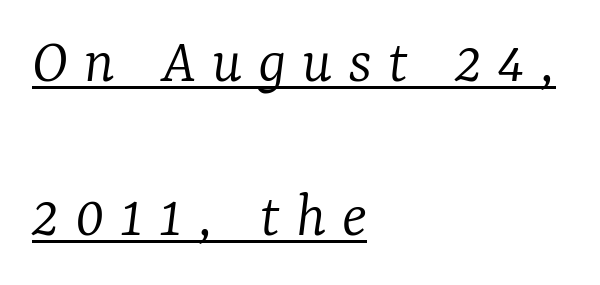
These lines are rendered in a variable-pitch font. A baseline rule has been typeset under these characters. Small tapered or slab feet sit at the stroke ends, so this counts as serif. Compared with a typical body face, this is equally light or lighter still.
